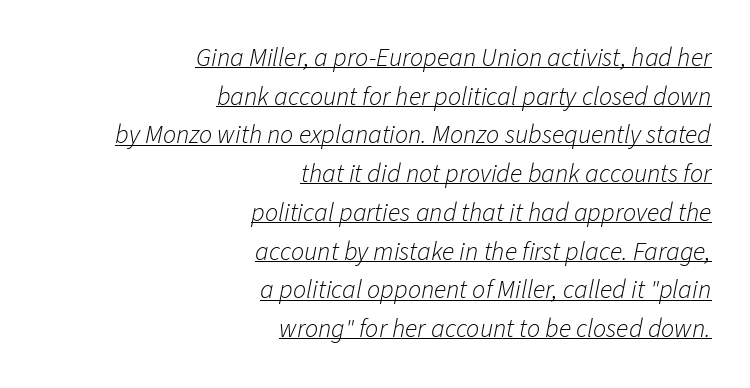
{"italic": "yes", "lean": "right", "slant_degrees": 11, "bold": "no", "underline": "yes", "align": "right", "line_spacing": "normal", "line_spacing_ratio": 1.49, "letter_spacing": "normal", "letter_spacing_em": 0.0, "glyph_px": 26}
